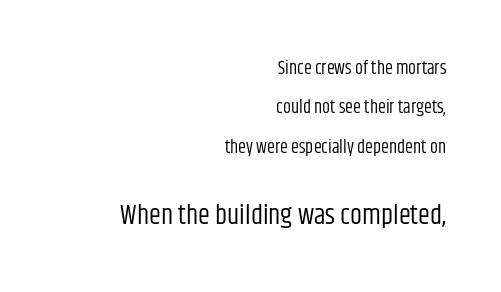
{"italic": "no", "bold": "no", "underline": "no", "align": "right", "line_spacing": "loose", "line_spacing_ratio": 2.19, "letter_spacing": "normal", "letter_spacing_em": 0.0, "larger_block": "second", "size_ratio": 1.5, "glyph_px": 27}
